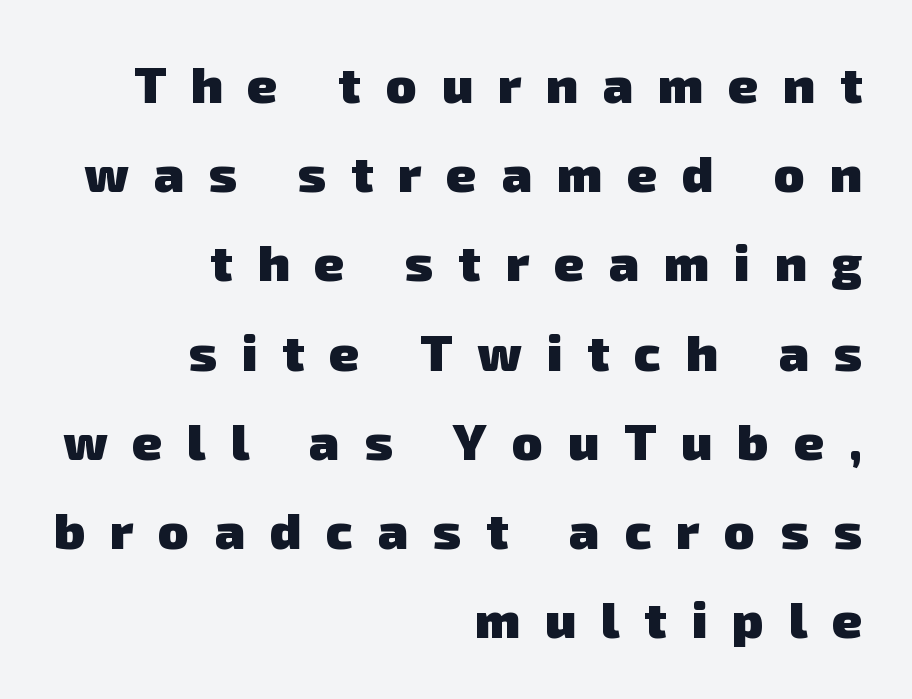
Q: Is the text bold? A: Yes.
Q: Is the typeface a serif or a sans-serif typeface? A: Sans-serif.
Q: Is the text underlined? A: No.
Q: How is the paragraph aligned? A: Right-aligned.
Q: Is the spacing between letters normal or unusually wide? A: Unusually wide.
Q: Width (condensed, normal, or wide)? A: Normal.
Q: Stroke contrast? A: Low.
Q: x-height? A: Medium.
Q: Monospaced? A: No.
